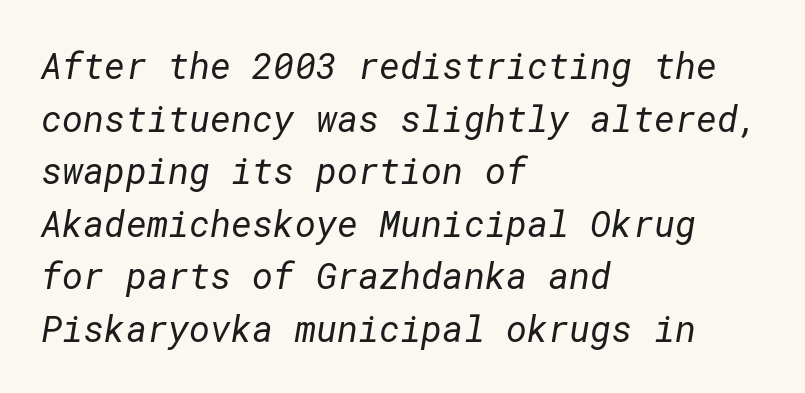
Q: Is the text bold? A: No.
Q: Is the typeface a serif or a sans-serif typeface? A: Sans-serif.
Q: Is the text underlined? A: No.
Q: How is the paragraph aligned? A: Left-aligned.
Q: Is the spacing between letters normal or unusually wide? A: Normal.
Q: Is the spacing between lines tight, normal or loose? A: Normal.
Q: Width (condensed, normal, or wide)? A: Normal.
Q: Stroke contrast? A: Low.
Q: x-height? A: Medium.
